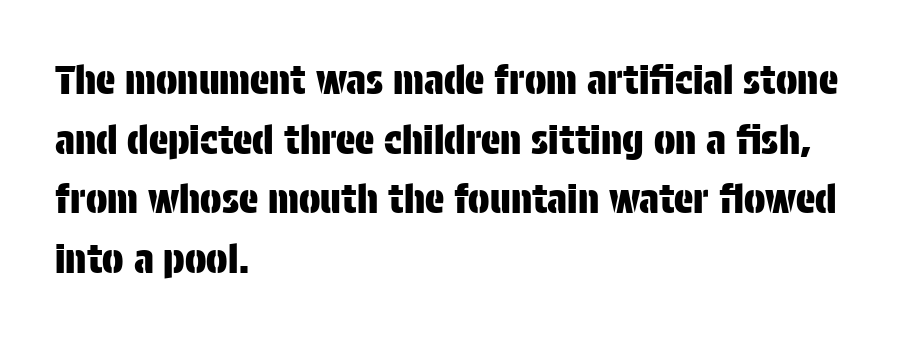
The image shows 40 px condensed sans-serif type, upright; set left-aligned, normal line spacing (1.49x), normal letter spacing, not underlined; low stroke contrast and a large x-height.
